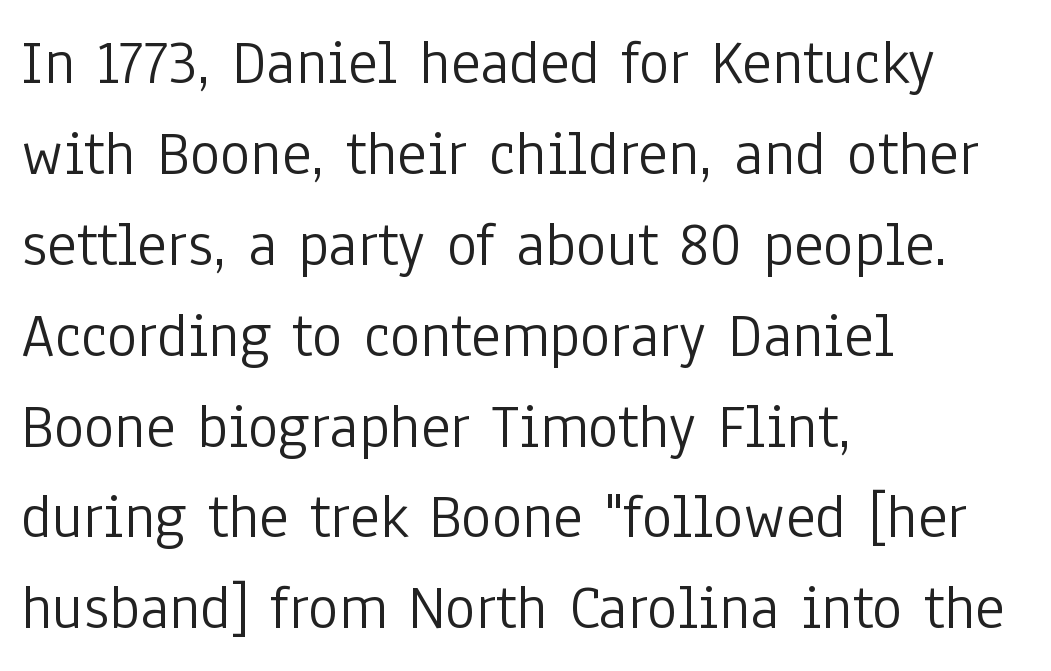
The image shows 64 px light, condensed sans-serif type, upright; set left-aligned, normal line spacing (1.42x), normal letter spacing, not underlined; low stroke contrast and a medium x-height.
